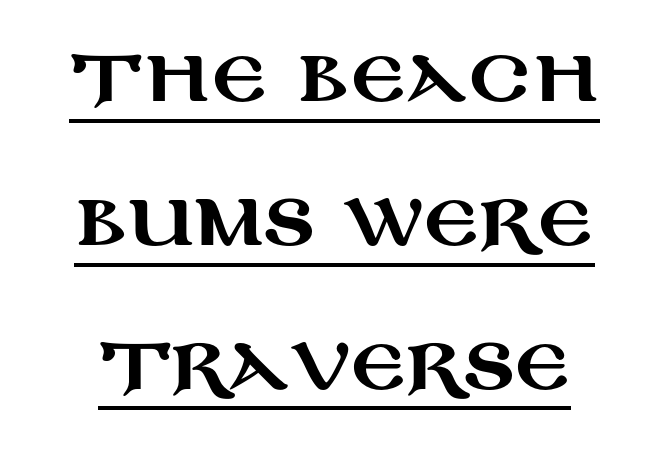
{"serif": "no", "italic": "no", "width": "wide", "stroke_contrast": "medium", "x_height": "large", "monospaced": "no", "underline": "yes", "line_spacing": "loose", "line_spacing_ratio": 1.97, "letter_spacing": "normal", "letter_spacing_em": 0.0, "glyph_px": 73}
